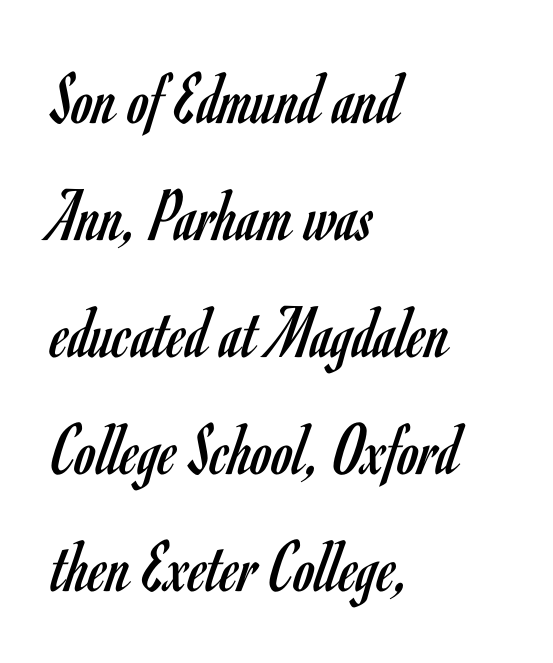
The image shows 76 px regular-weight, condensed sans-serif type; set left-aligned, normal line spacing (1.54x), normal letter spacing, not underlined; low stroke contrast and a small x-height.
